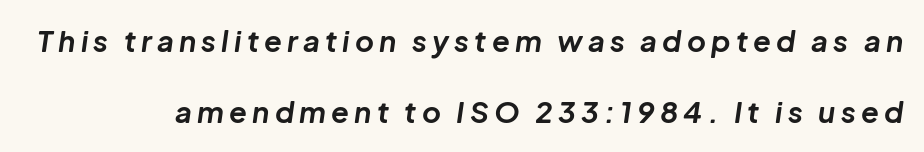
Does the lettering tilt? It does — this is italic. Clear beneath every line of the passage. Spacing verdict: proportional, widths tailored to each character. Horizontal bands of white between lines are thick stripes. Notice how thick the strokes are: this is what a full bold looks like.
